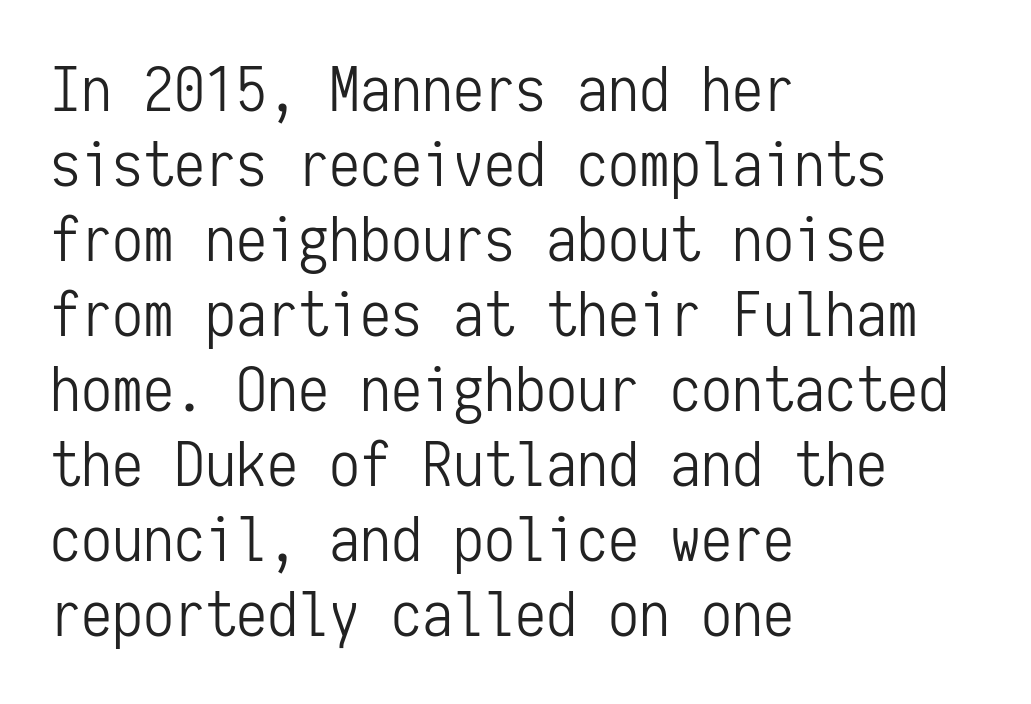
The image shows 62 px light, condensed sans-serif type, upright, monospaced; set left-aligned, line spacing 1.21x, normal letter spacing, not underlined; low stroke contrast and a medium x-height.
